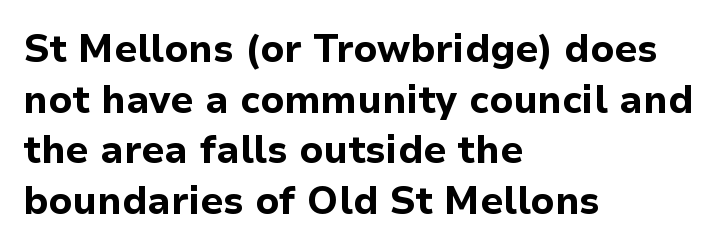
A bare baseline throughout the passage. Weight: bold. In CSS terms this would be text-align: left. The letters carry no serifs — their stems end cleanly without finishing strokes. Honestly, the letter spacing is just normal — you wouldn't notice it. The rendering uses natural spacing where letterforms have individual widths.
